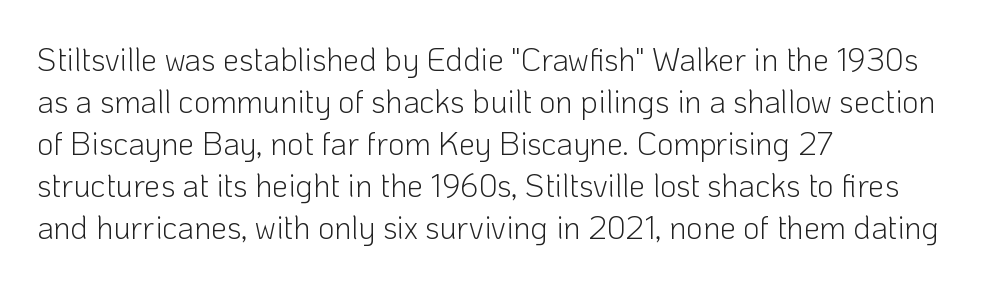
The letters stand straight up with perfectly vertical stems. The typesetter chose a ragged-right arrangement here. Each letter's strokes conclude bluntly, with no projecting serifs. Descenders are the only things crossing below the line.
